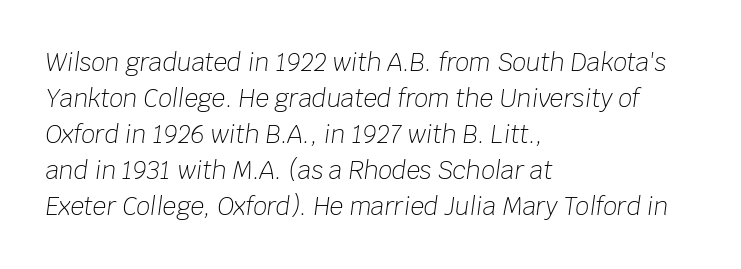
The image shows 24 px text type, italic (leaning right); set left-aligned, normal line spacing (1.5x), normal letter spacing, not underlined.
